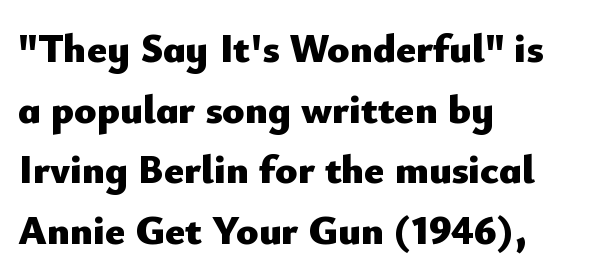
Q: Is the text bold? A: Yes.
Q: Is the text italic (slanted)? A: No, it is upright.
Q: Is the typeface a serif or a sans-serif typeface? A: Sans-serif.
Q: Is the text underlined? A: No.
Q: How is the paragraph aligned? A: Left-aligned.
Q: Is the spacing between letters normal or unusually wide? A: Normal.
Q: Is the spacing between lines tight, normal or loose? A: Normal.
Q: Width (condensed, normal, or wide)? A: Normal.
Q: Stroke contrast? A: Low.
Q: x-height? A: Small.
Q: Monospaced? A: No.
